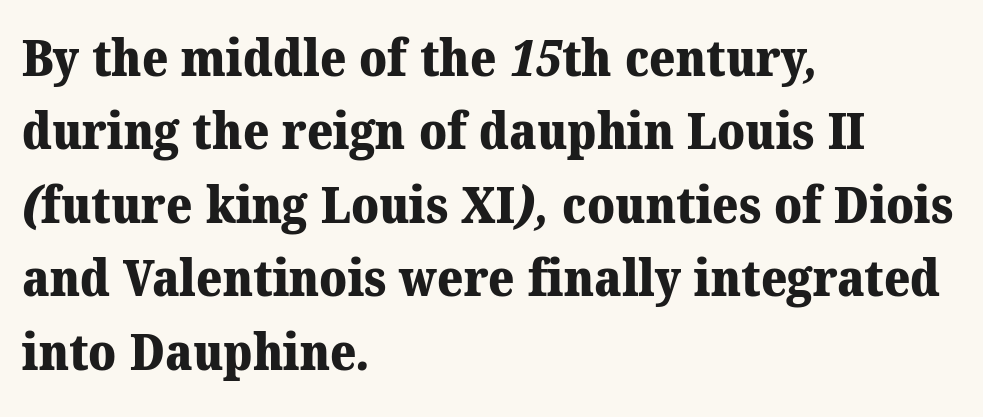
{"serif": "yes", "bold": "yes", "weight": "heavy", "width": "normal", "stroke_contrast": "medium", "x_height": "medium", "monospaced": "no", "underline": "no", "align": "left", "line_spacing": "normal", "line_spacing_ratio": 1.47, "letter_spacing": "normal", "letter_spacing_em": 0.0, "glyph_px": 50}
